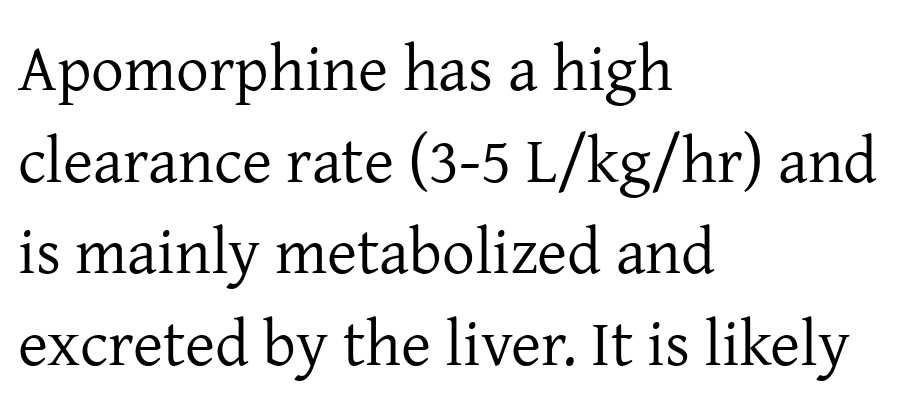
The letters look calm and open, with moderate or lighter stems. The passage shown is not underscored anywhere. Where is the straight margin? On the left. Here the glyphs are tracked normally, forming tight word shapes. What kind of face is this? One with serifs.
